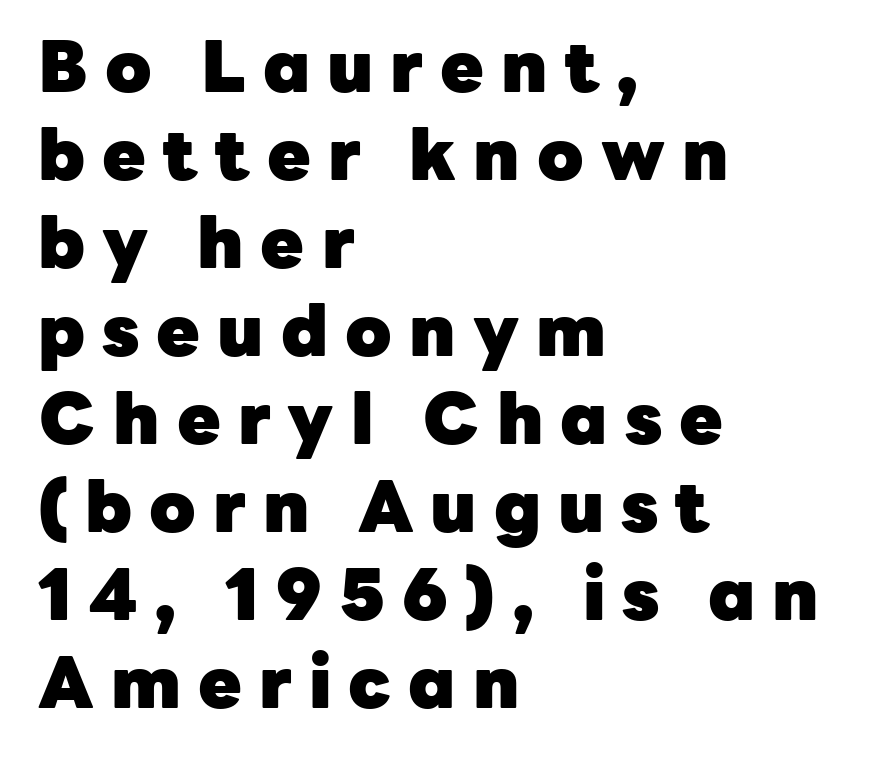
The rendering anchors every line to the left-hand side. Stroke thickness is high; the sample reads as a true bold. Observe the absence of serifs on each vertical stroke in this sample. The letters advance in unequal steps, a hallmark of proportional type. Words float on clear page, feet unadorned. Does extra space separate the letters? Yes, quite a lot of it.
